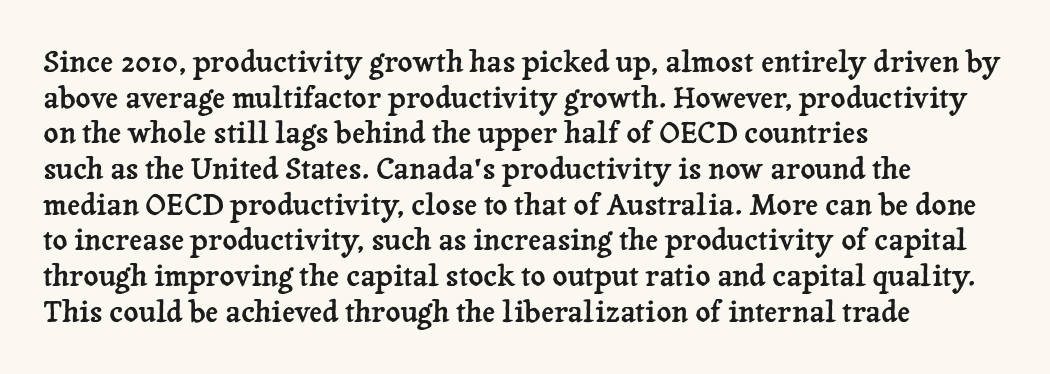
The image shows 29 px serif type, upright; set left-aligned, line spacing 1.23x, normal letter spacing, not underlined; low stroke contrast and a medium x-height.
